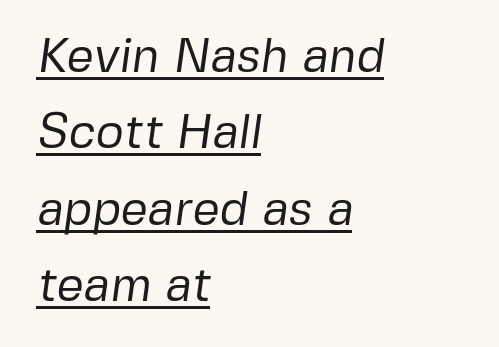
{"serif": "no", "bold": "no", "weight": "regular", "width": "normal", "stroke_contrast": "low", "x_height": "medium", "monospaced": "no", "underline": "yes", "align": "left", "line_spacing": "normal", "line_spacing_ratio": 1.59, "letter_spacing": "normal", "letter_spacing_em": 0.0, "glyph_px": 48}
